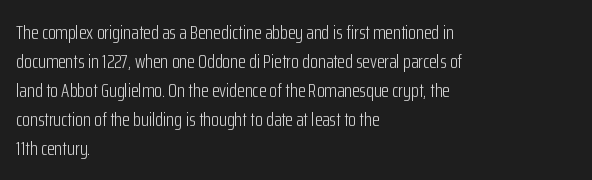
Q: Is the text bold? A: No.
Q: Is the text italic (slanted)? A: No, it is upright.
Q: Is the text underlined? A: No.
Q: How is the paragraph aligned? A: Left-aligned.
Q: Is the spacing between letters normal or unusually wide? A: Normal.
Q: Is the spacing between lines tight, normal or loose? A: Normal.
